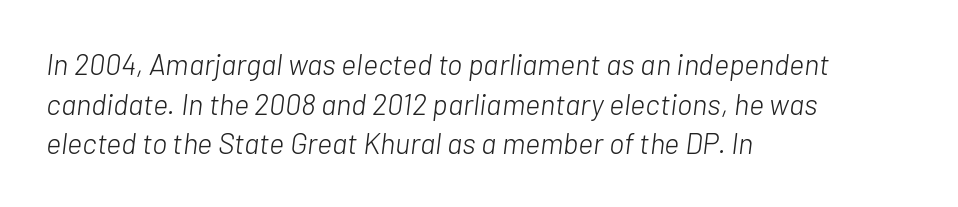
Q: Is the text bold? A: No.
Q: Is the text italic (slanted)? A: Yes, it leans right by about 7 degrees.
Q: Is the text underlined? A: No.
Q: How is the paragraph aligned? A: Left-aligned.
Q: Is the spacing between letters normal or unusually wide? A: Normal.
Q: Is the spacing between lines tight, normal or loose? A: Normal.
Q: Width (condensed, normal, or wide)? A: Normal.
Q: Stroke contrast? A: Low.
Q: x-height? A: Medium.
Q: Monospaced? A: No.
